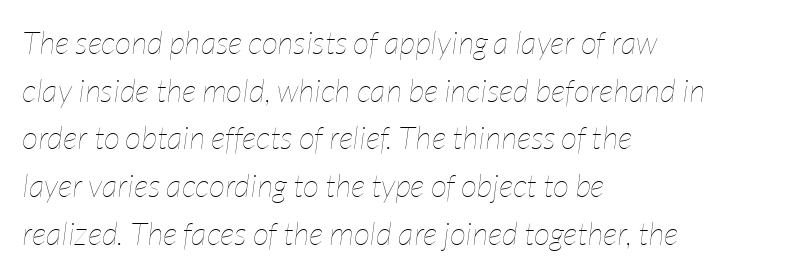
{"italic": "yes", "lean": "right", "slant_degrees": 7, "bold": "no", "weight": "thin", "width": "condensed", "stroke_contrast": "low", "x_height": "medium", "monospaced": "no", "underline": "no", "align": "left", "line_spacing": "normal", "line_spacing_ratio": 1.49, "letter_spacing": "normal", "letter_spacing_em": 0.0, "glyph_px": 32}
